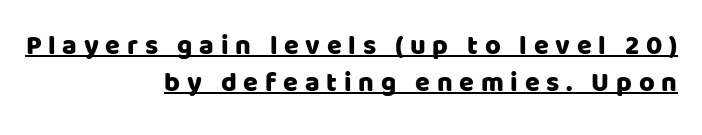
Compared with typical paragraphs, the rows here are spaced about the same. Is the block centered? No — it sits flush against the right margin. Check the space under the baseline: a stroke is drawn there. The lettering holds an erect, upright posture throughout.
